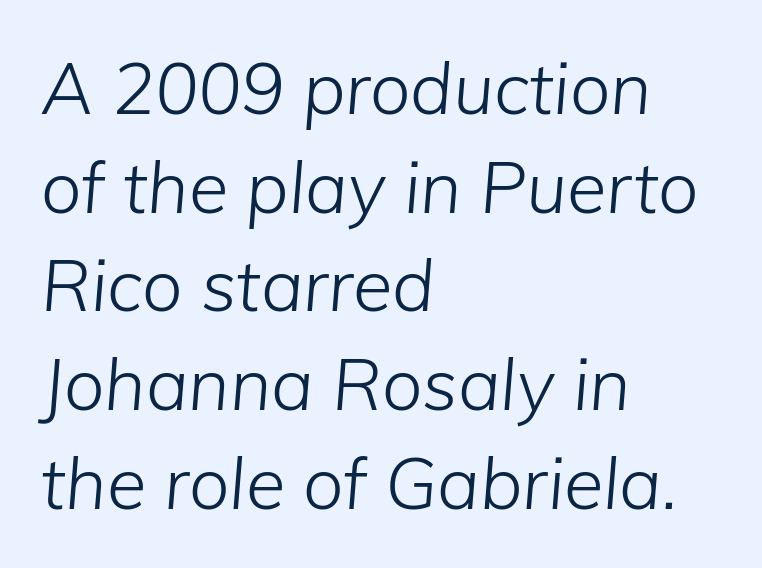
Stroke thickness stays within the range of a standard reading face or lighter. Leading matches the norm, producing a regular column. In terms of posture, this sample is oblique. Unmarked baselines from the first word to the last.
